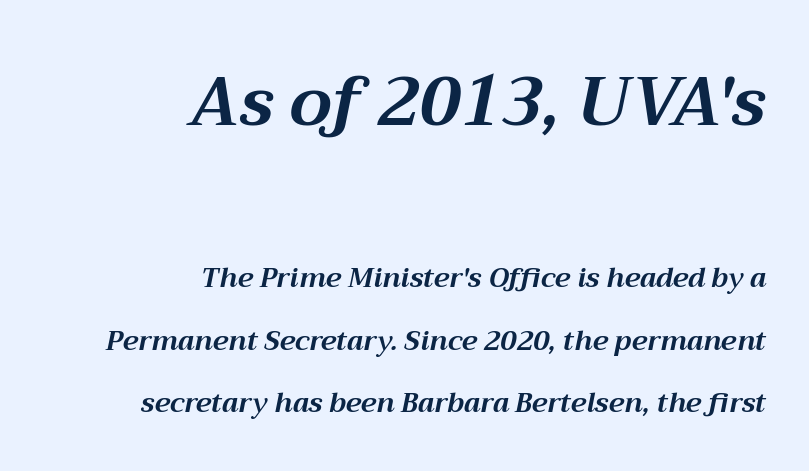
Q: Is the text bold? A: Yes.
Q: Is the text italic (slanted)? A: Yes, it leans right by about 12 degrees.
Q: Is the text underlined? A: No.
Q: How is the paragraph aligned? A: Right-aligned.
Q: Is the spacing between letters normal or unusually wide? A: Normal.
Q: Is the spacing between lines tight, normal or loose? A: Loose.
Q: Which block of text is set in a larger size, the first (top) or the second (bottom)? A: The first (top) one.
Q: Width (condensed, normal, or wide)? A: Normal.
Q: Stroke contrast? A: Medium.
Q: x-height? A: Medium.
Q: Monospaced? A: No.
